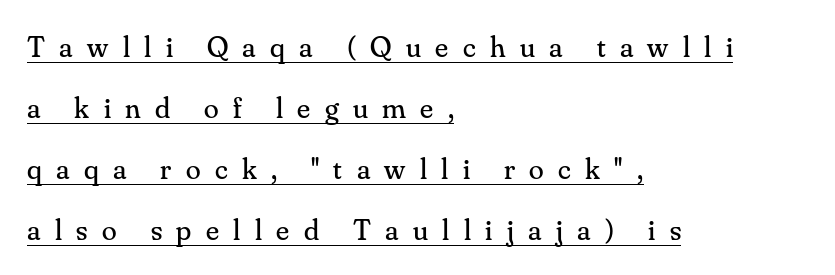
The line texture is sparse and dotted thanks to wide tracking. The font's upright variant was chosen for this text. Is this a fixed-width face? No — the glyphs have proportional, varying widths. Is there much room between lines? Yes — plenty of vertical air separates them. Compared with undecorated copy, this sample adds a rule below the words.
